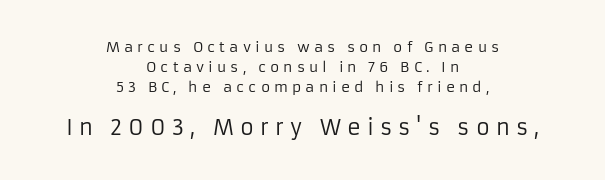
The image shows 21 px text type, upright; set centered, normal line spacing (1.42x), unusually wide letter spacing (+0.29 em), not underlined; the second (bottom) block is 1.5x larger.
